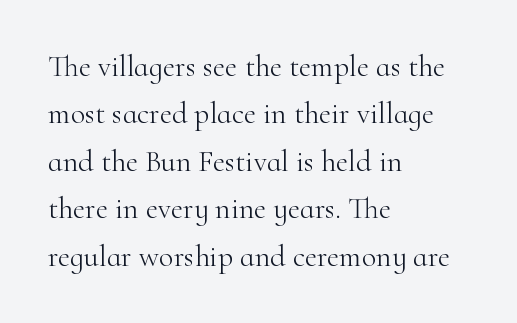
{"serif": "yes", "italic": "no", "bold": "no", "weight": "light", "width": "normal", "stroke_contrast": "high", "x_height": "small", "monospaced": "no", "underline": "no", "align": "left", "line_spacing": "normal", "line_spacing_ratio": 1.58, "letter_spacing": "normal", "letter_spacing_em": 0.0, "glyph_px": 30}
